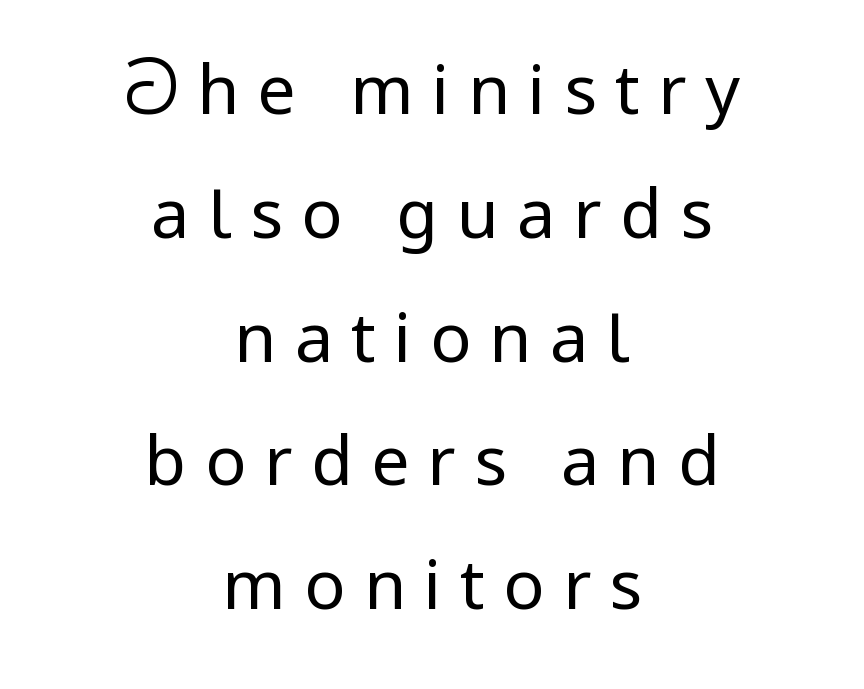
The image shows 68 px regular-weight sans-serif type, upright; set centered, line spacing 1.82x, unusually wide letter spacing (+0.27 em), not underlined; low stroke contrast and a medium x-height.
